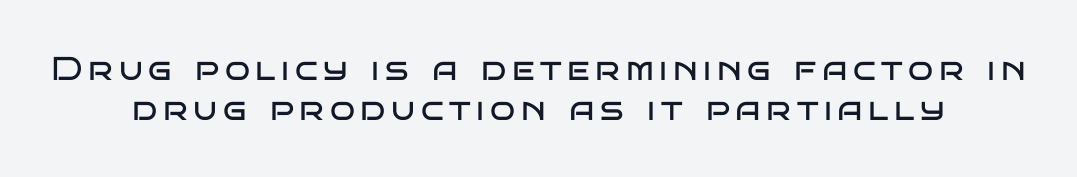
The image shows 33 px regular-weight, wide sans-serif type, upright; set centered, line spacing 1.2x, not underlined; low stroke contrast and a large x-height.
